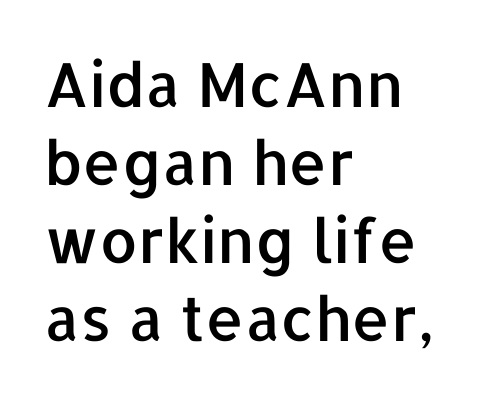
Q: Is the text italic (slanted)? A: No, it is upright.
Q: Is the typeface a serif or a sans-serif typeface? A: Sans-serif.
Q: Is the text underlined? A: No.
Q: How is the paragraph aligned? A: Left-aligned.
Q: Is the spacing between letters normal or unusually wide? A: Normal.
Q: Is the spacing between lines tight, normal or loose? A: Normal.
Q: Width (condensed, normal, or wide)? A: Normal.
Q: Stroke contrast? A: Low.
Q: x-height? A: Medium.
Q: Monospaced? A: No.
